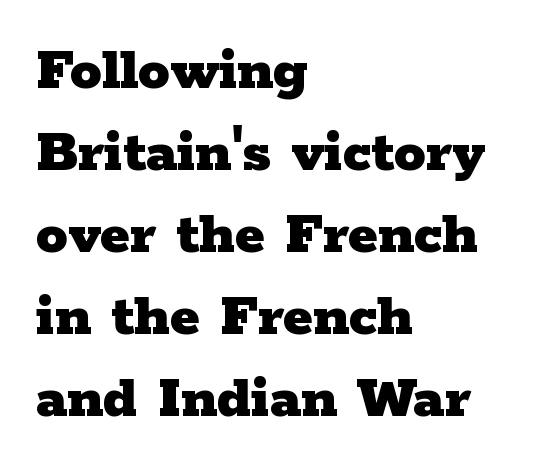
{"serif": "yes", "italic": "no", "bold": "yes", "weight": "heavy", "width": "wide", "stroke_contrast": "low", "x_height": "medium", "monospaced": "no", "underline": "no", "align": "left", "line_spacing": "normal", "line_spacing_ratio": 1.3, "letter_spacing": "normal", "letter_spacing_em": 0.0, "glyph_px": 63}
